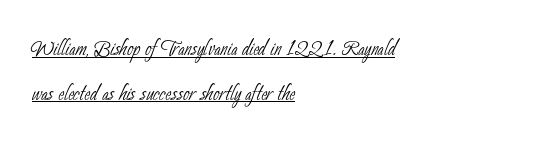
Check the space under the baseline: a stroke is drawn there. Bold? No — there's no thickening of the strokes. How are the letters spaced? Ordinarily, with no added tracking. Students, observe: this is what conventionally led text looks like.
